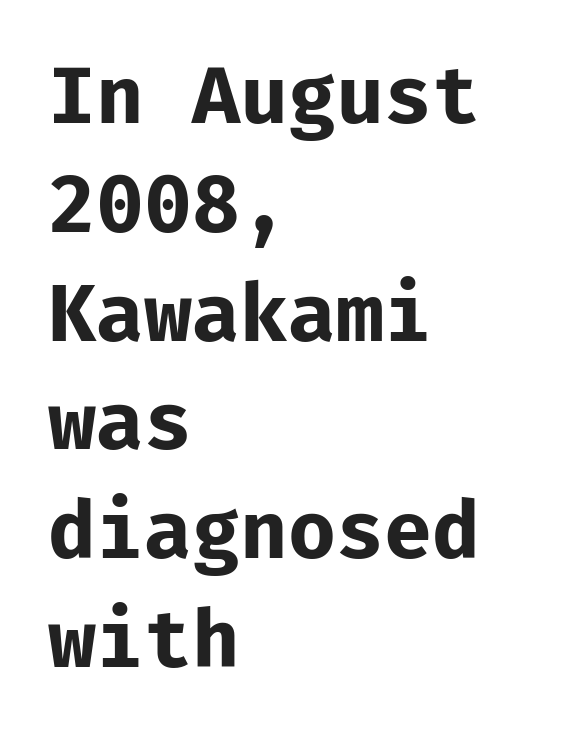
Q: Is the text bold? A: Yes.
Q: Is the text italic (slanted)? A: No, it is upright.
Q: Is the typeface a serif or a sans-serif typeface? A: Sans-serif.
Q: Is the text underlined? A: No.
Q: How is the paragraph aligned? A: Left-aligned.
Q: Is the spacing between letters normal or unusually wide? A: Normal.
Q: Is the spacing between lines tight, normal or loose? A: Normal.
Q: Width (condensed, normal, or wide)? A: Normal.
Q: Stroke contrast? A: Low.
Q: x-height? A: Medium.
Q: Monospaced? A: Yes.
